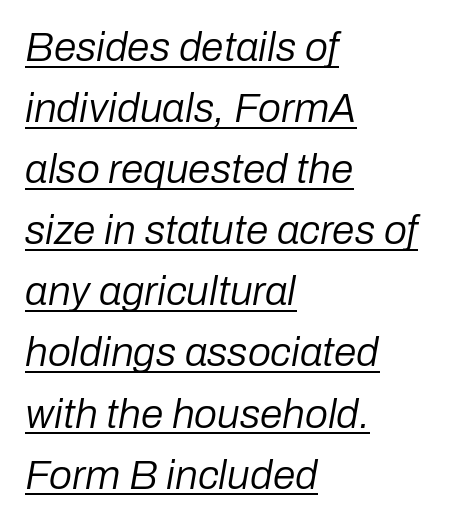
No heavy texture on the line: the type isn't bold. Looks like regular typesetting: each glyph gets only the width it needs. The string is rendered with underlining switched on. Each new line begins a customary step beneath the previous one.
